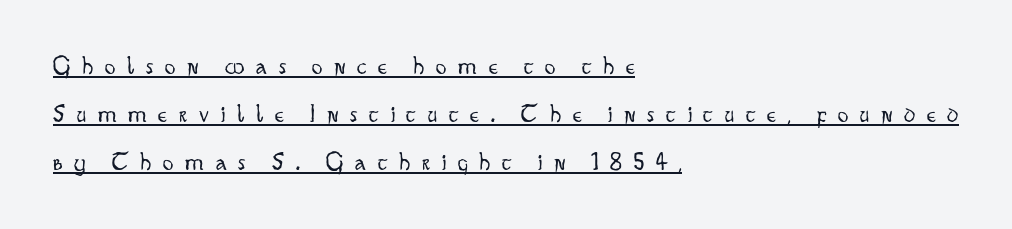
Like a heading marked for emphasis, these lines bear an underscore. Weight: not bold — regular or lighter. Notice how the passage keeps a crisp vertical edge on the left only. You could only call the tracking loose — the letters float apart. The specimen reads as upright at a glance.
